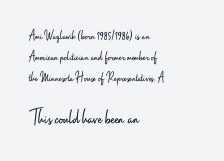
The image shows 21 px text type; set left-aligned, normal line spacing (1.51x), normal letter spacing, not underlined; the second (bottom) block is 1.5x larger.
